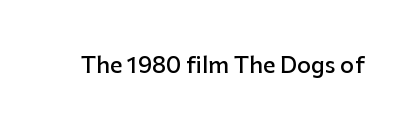
{"italic": "no", "bold": "semi", "underline": "no", "letter_spacing": "normal", "letter_spacing_em": 0.0, "glyph_px": 22}
